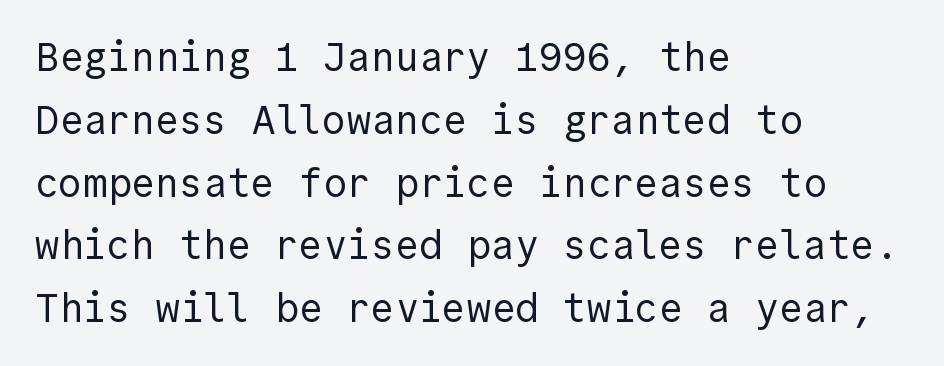
The image shows 40 px regular-weight sans-serif type, upright; set left-aligned, normal line spacing (1.57x), normal letter spacing, not underlined; a medium x-height.
